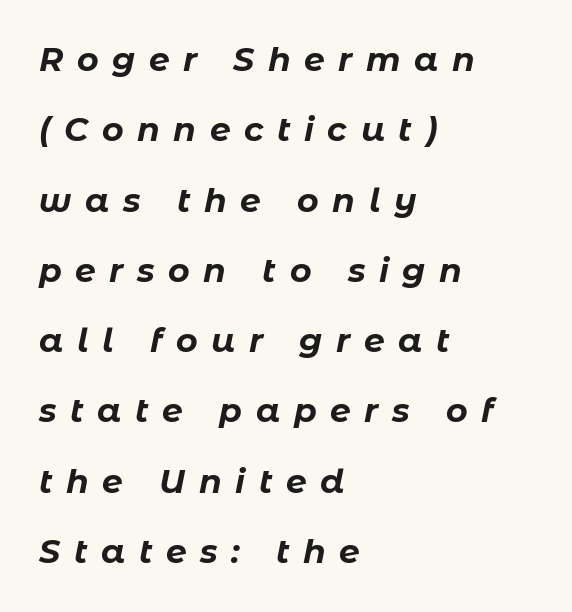
Caption: multi-line text, flush left, ragged right. Do the characters align in a grid? No, the font is proportional. There's an unmistakable incline to the writing here. Underline: absent.
